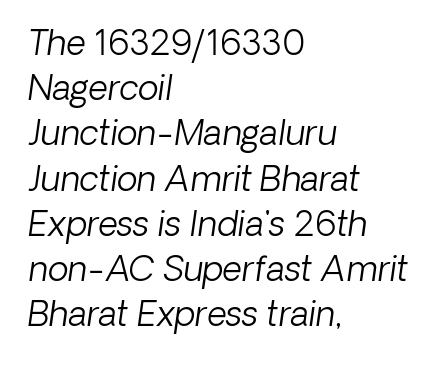
Q: Is the text bold? A: No.
Q: Is the text italic (slanted)? A: Yes, it leans right by about 8 degrees.
Q: Is the text underlined? A: No.
Q: How is the paragraph aligned? A: Left-aligned.
Q: Is the spacing between letters normal or unusually wide? A: Normal.
Q: Is the spacing between lines tight, normal or loose? A: Normal.
Q: Width (condensed, normal, or wide)? A: Normal.
Q: Stroke contrast? A: Low.
Q: x-height? A: Medium.
Q: Monospaced? A: No.
